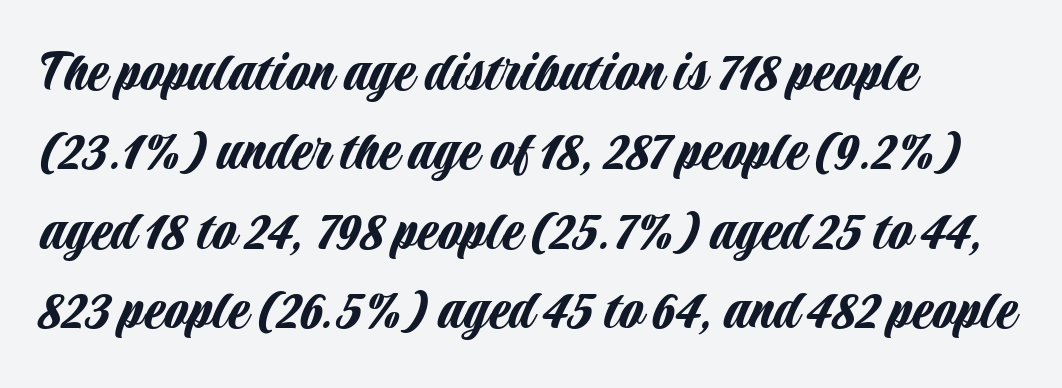
The image shows 61 px condensed sans-serif type; set left-aligned, normal line spacing (1.3x), normal letter spacing, not underlined; low stroke contrast and a large x-height.
